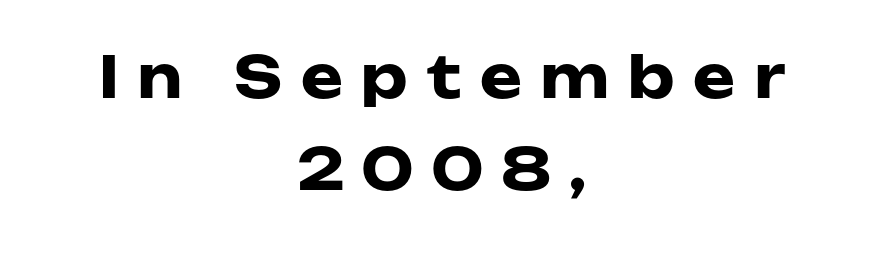
The space beneath each line is pristine and unruled. The typeface chosen for these lines omits serifs. Compared with typical paragraphs, the rows here are spaced about the same. The gaps between neighbouring characters are conspicuously large. The letters advance in unequal steps, a hallmark of proportional type.
